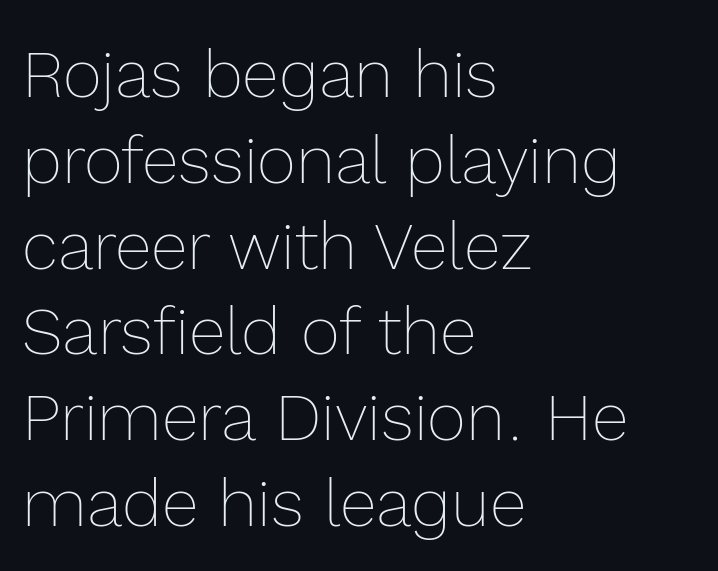
The image shows 67 px thin type, upright; set left-aligned, normal line spacing (1.28x), normal letter spacing, not underlined; a medium x-height.
